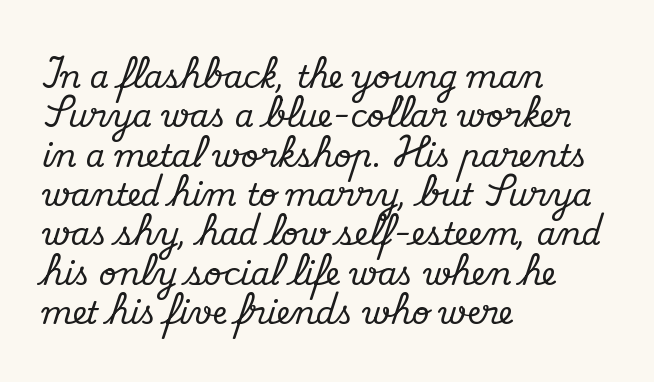
Line beginnings align vertically; line endings do not. Words appear dense and cohesive because spacing is normal. The designer went with a serif here, giving each stem small feet. How would I describe the line gaps? Plain and ordinary. The face used here is proportionally spaced, like ordinary book or web type.
